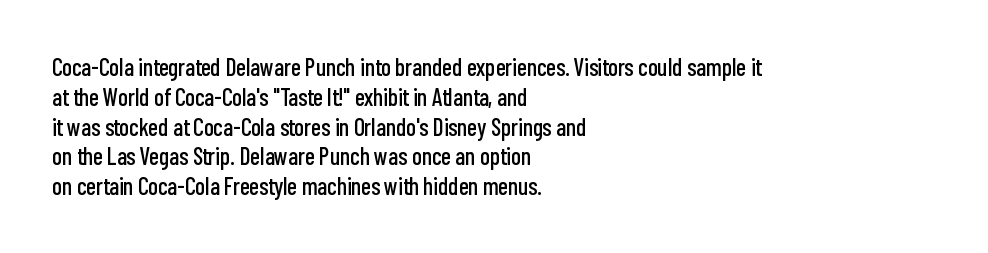
This sample uses an upright cut, with every glyph sitting square on the baseline. The space beneath each line is pristine and unruled. Short note: letters normally spaced. A classic flush-left, rag-right setting is used for this passage.
